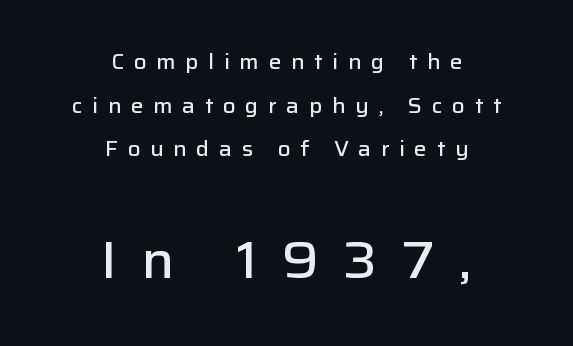
The type sits square on the baseline with zero lean. Note: smaller setting up top, larger setting below. Plain, unruled lines of type. Loosely led — the rows are spread out. The type is letterspaced generously, with wide tracking. Note the varied advance widths — an 'i' is clearly narrower than an 'm'.
